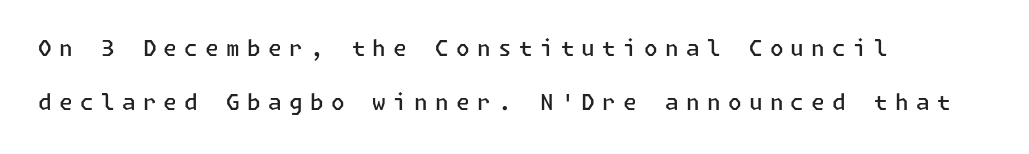
{"italic": "no", "bold": "semi", "underline": "no", "align": "left", "line_spacing": "loose", "line_spacing_ratio": 2.47, "letter_spacing": "wide", "letter_spacing_em": 0.33, "glyph_px": 22}
